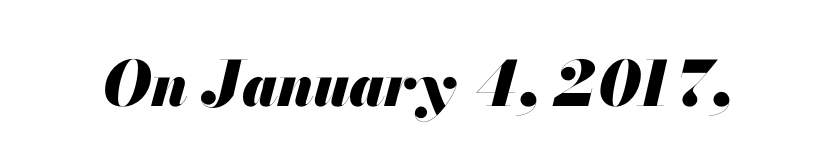
{"italic": "yes", "lean": "right", "slant_degrees": 13, "bold": "yes", "weight": "heavy", "width": "normal", "stroke_contrast": "medium", "x_height": "small", "monospaced": "no", "underline": "no", "letter_spacing": "normal", "letter_spacing_em": 0.0, "glyph_px": 62}
